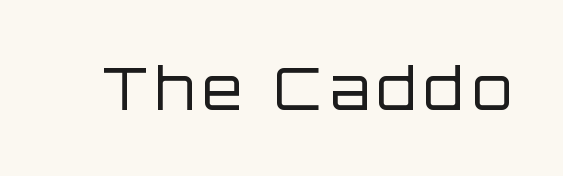
Q: Is the text bold? A: No.
Q: Is the text italic (slanted)? A: No, it is upright.
Q: Is the typeface a serif or a sans-serif typeface? A: Sans-serif.
Q: Is the text underlined? A: No.
Q: Width (condensed, normal, or wide)? A: Normal.
Q: Stroke contrast? A: Low.
Q: x-height? A: Large.
Q: Monospaced? A: No.
